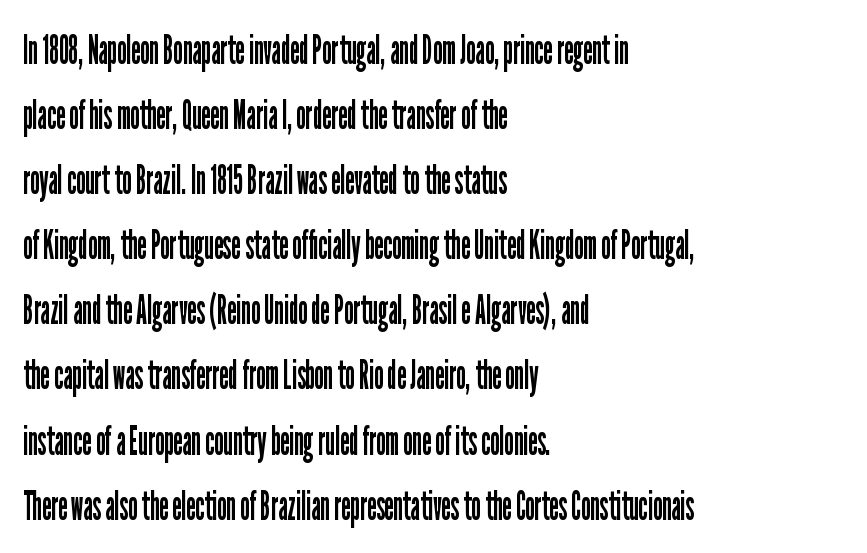
The image shows 42 px regular-weight, condensed sans-serif type, upright; set left-aligned, normal line spacing (1.55x), normal letter spacing, not underlined; low stroke contrast and a medium x-height.
